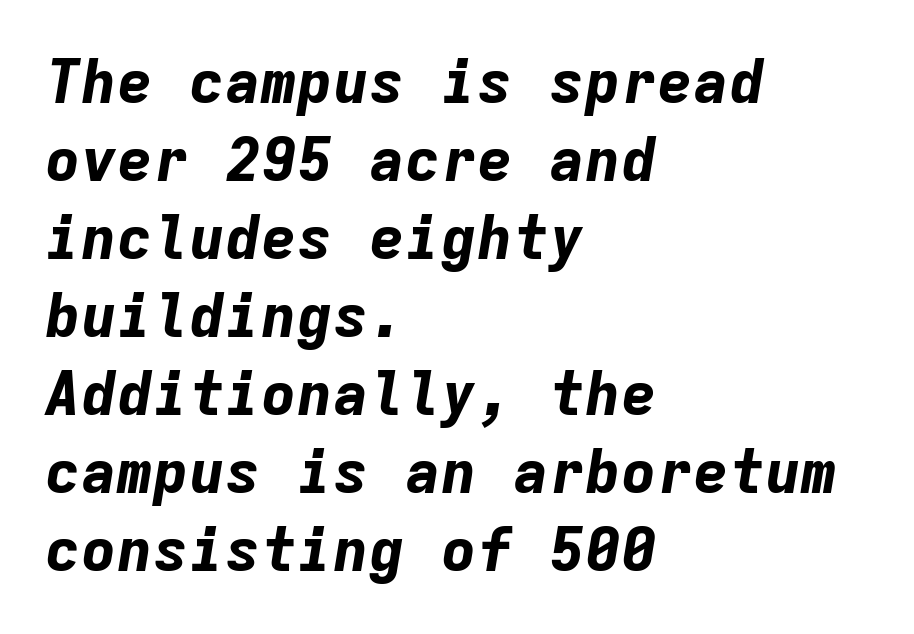
{"italic": "yes", "lean": "right", "slant_degrees": 9, "bold": "yes", "weight": "bold", "width": "normal", "stroke_contrast": "low", "x_height": "medium", "monospaced": "yes", "underline": "no", "align": "left", "line_spacing": "normal", "line_spacing_ratio": 1.3, "letter_spacing": "normal", "letter_spacing_em": 0.0, "glyph_px": 60}
